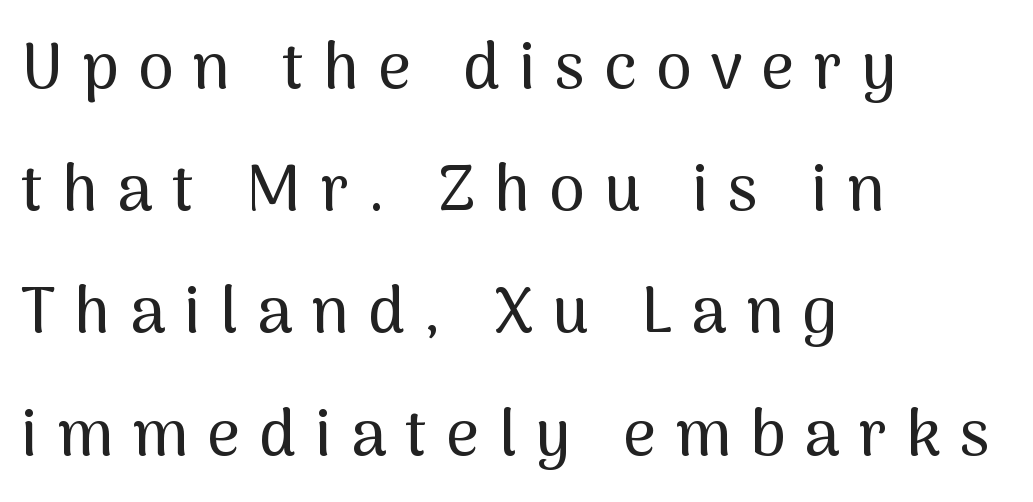
Every row of glyphs begins at an identical x-position on the left. Type without underlining. Characters follow at a spacing far wider than the type designer built in. This is the regular roman posture of the typeface.
